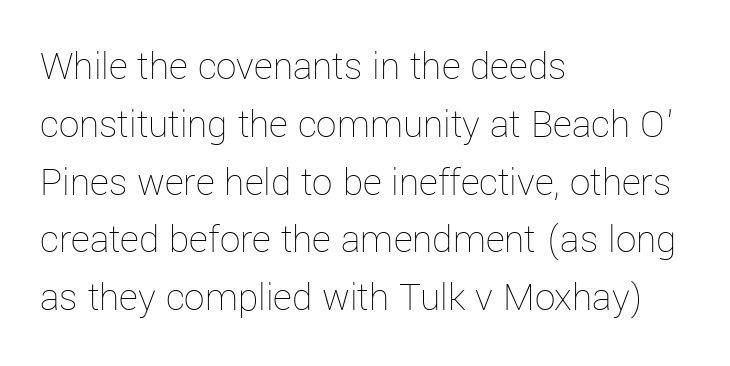
{"italic": "no", "bold": "no", "weight": "thin", "width": "normal", "stroke_contrast": "low", "x_height": "medium", "monospaced": "no", "underline": "no", "align": "left", "line_spacing": "normal", "line_spacing_ratio": 1.41, "letter_spacing": "normal", "letter_spacing_em": 0.0, "glyph_px": 41}
